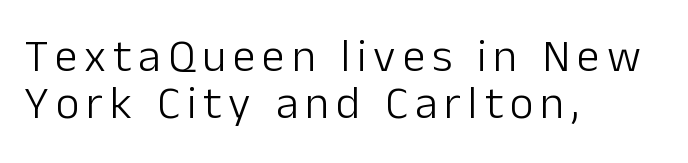
Character widths vary here, with narrow letters taking less room than wide ones. The characters are drawn with everyday or finer stroke widths. This sample is left-justified, so line endings fall wherever the words run out. The lines are packed closely together with very little leading.
